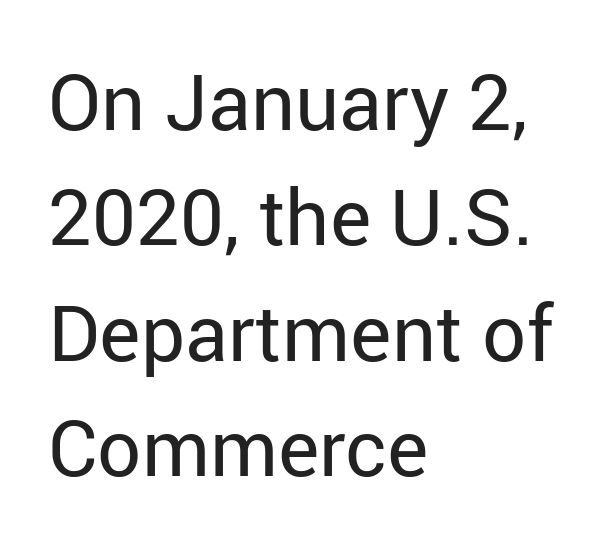
The image shows 78 px regular-weight sans-serif type, upright; set left-aligned, normal line spacing (1.48x), normal letter spacing, not underlined; low stroke contrast and a medium x-height.
